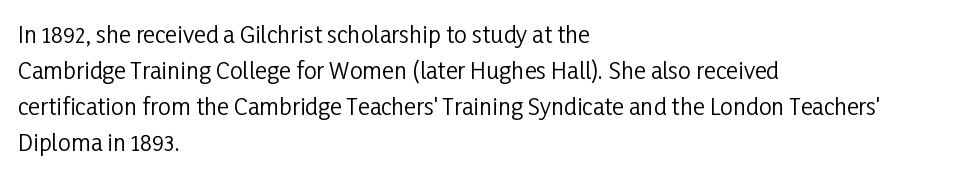
{"italic": "no", "bold": "no", "underline": "no", "align": "left", "line_spacing": "normal", "line_spacing_ratio": 1.57, "letter_spacing": "normal", "letter_spacing_em": 0.0, "glyph_px": 23}
